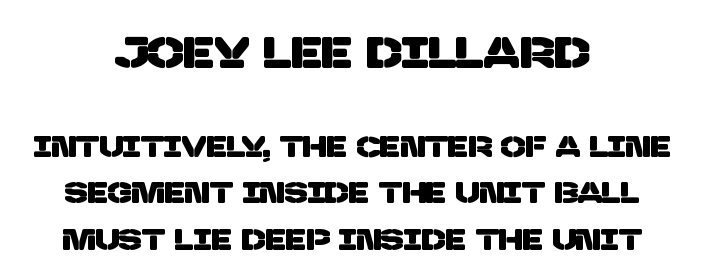
Compared with typical paragraphs, the rows here are spaced about the same. Nothing unusual about the tracking: characters are spaced as the font intends. The rendering uses natural spacing where letterforms have individual widths. The block sitting higher on the canvas is the one with enlarged characters.
